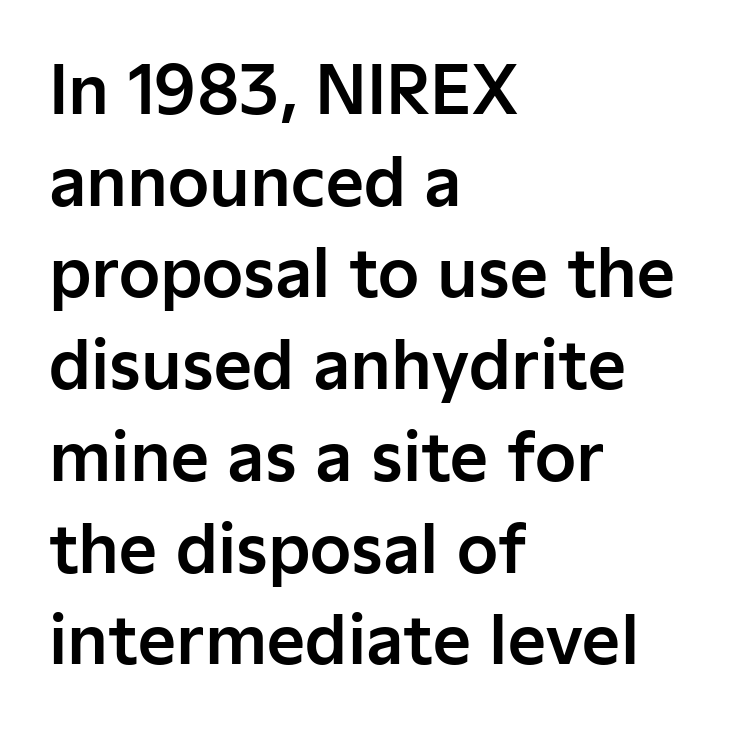
Looks like regular typesetting: each glyph gets only the width it needs. It's the straight-up-and-down kind of type. Are there feet on the stems? There aren't — it's a sans. The line-height multiplier appears to be the usual default. These lines keep a tight, regular rhythm from letter to letter. The passage shown is not underscored anywhere.
